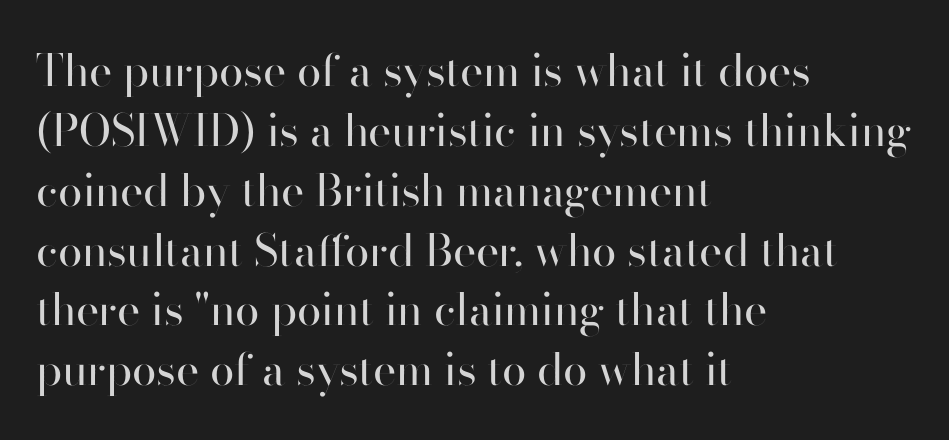
These glyphs show unthickened strokes, regular width or finer. Style check: upright. Quick note: interline space is typical. The lines in this sample share a left origin and differ only in where they stop.
